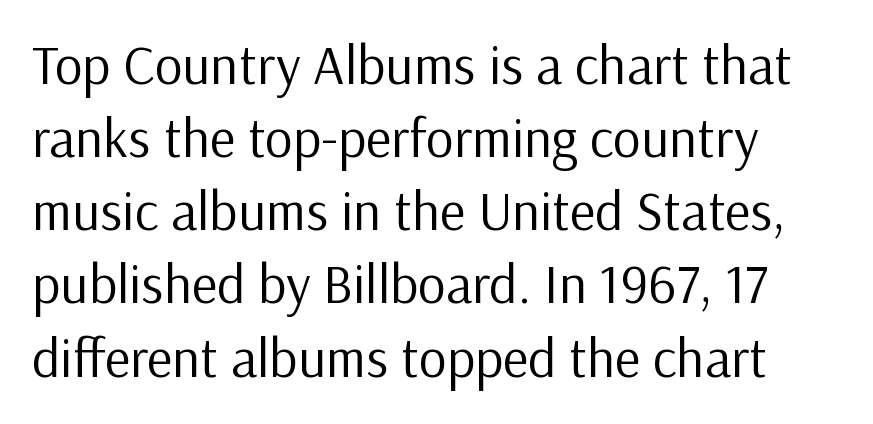
The image shows 55 px regular-weight sans-serif type, upright; set left-aligned, normal line spacing (1.33x), normal letter spacing, not underlined; low stroke contrast and a medium x-height.
